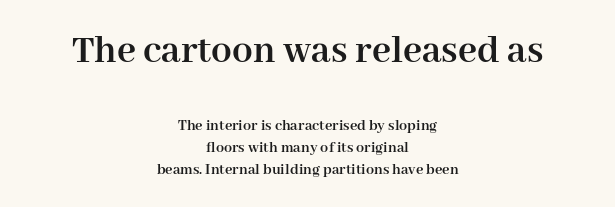
{"serif": "yes", "italic": "no", "bold": "yes", "weight": "semibold", "width": "normal", "stroke_contrast": "high", "x_height": "medium", "monospaced": "no", "underline": "no", "align": "center", "line_spacing": "normal", "line_spacing_ratio": 1.37, "letter_spacing": "normal", "letter_spacing_em": 0.0, "larger_block": "first", "size_ratio": 2.56, "glyph_px": 41}
